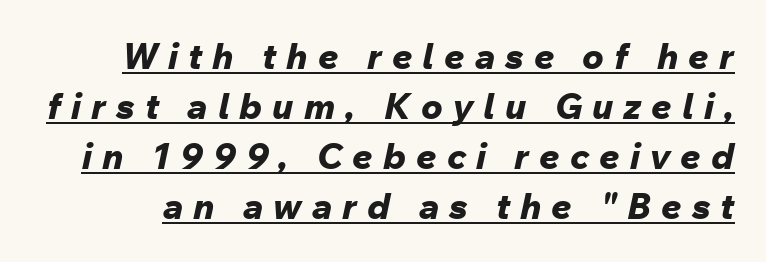
The image shows 36 px bold type, italic (leaning right); set normal line spacing (1.39x), unusually wide letter spacing (+0.28 em), underlined; low stroke contrast and a medium x-height.
